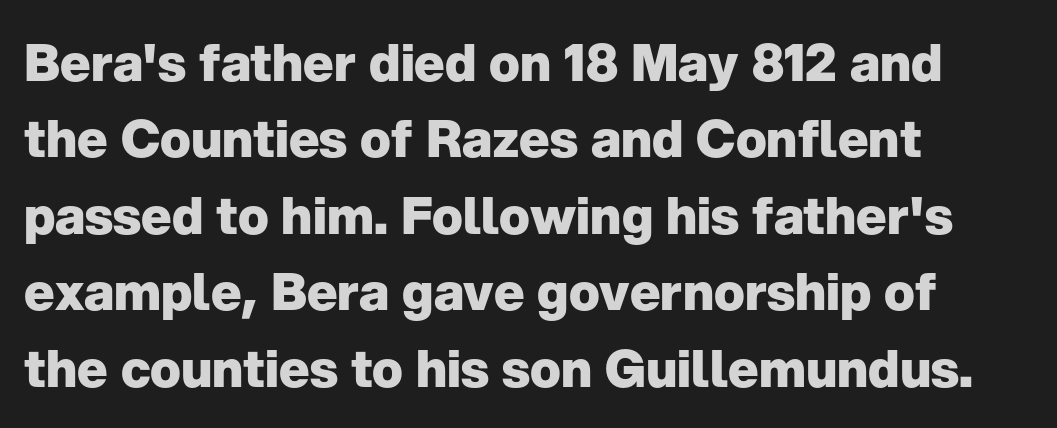
Q: Is the text bold? A: Yes.
Q: Is the text italic (slanted)? A: No, it is upright.
Q: Is the typeface a serif or a sans-serif typeface? A: Sans-serif.
Q: Is the text underlined? A: No.
Q: How is the paragraph aligned? A: Left-aligned.
Q: Is the spacing between letters normal or unusually wide? A: Normal.
Q: Is the spacing between lines tight, normal or loose? A: Normal.
Q: Width (condensed, normal, or wide)? A: Normal.
Q: Stroke contrast? A: Low.
Q: x-height? A: Medium.
Q: Monospaced? A: No.
